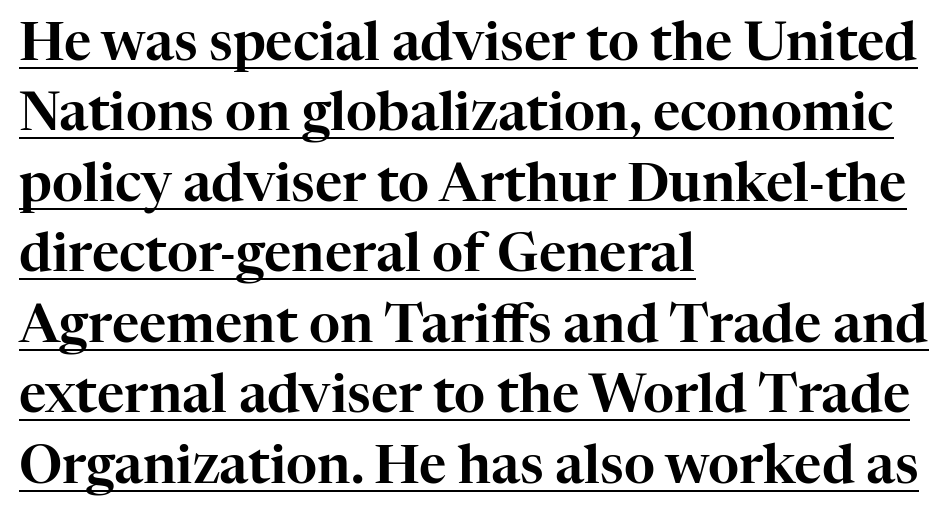
The image shows 53 px serif type, upright; set left-aligned, normal line spacing (1.33x), normal letter spacing, underlined; high stroke contrast and a medium x-height.
